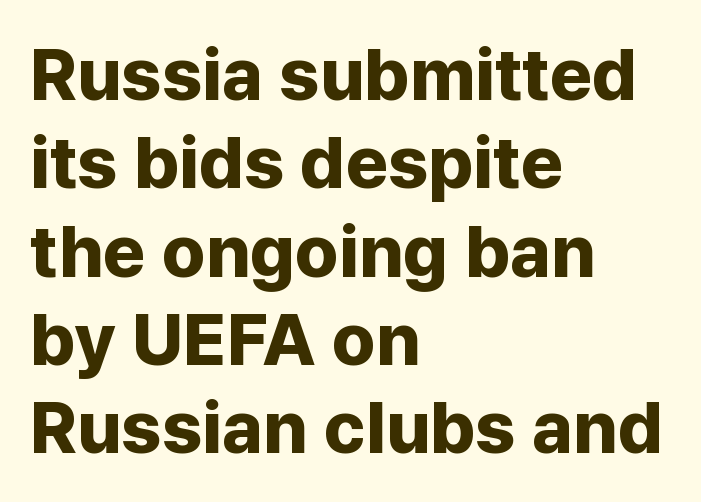
The image shows 73 px bold sans-serif type, upright; set left-aligned, line spacing 1.21x, normal letter spacing, not underlined; low stroke contrast and a medium x-height.
